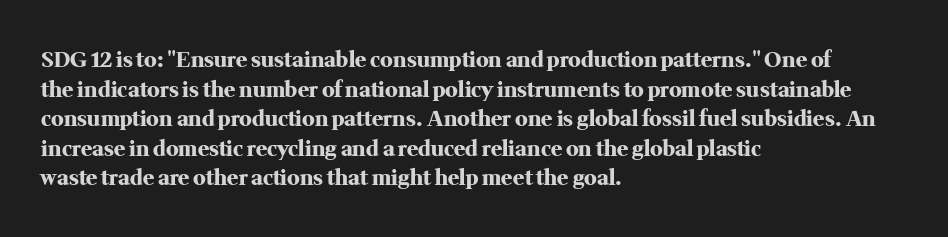
{"italic": "no", "bold": "yes", "underline": "no", "align": "left", "line_spacing": "normal", "line_spacing_ratio": 1.41, "letter_spacing": "normal", "letter_spacing_em": 0.0, "glyph_px": 21}
